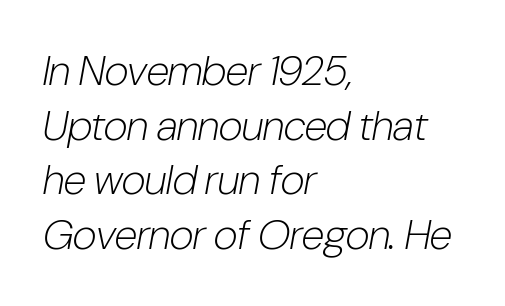
Q: Is the text bold? A: No.
Q: Is the text italic (slanted)? A: Yes, it leans right by about 10 degrees.
Q: Is the text underlined? A: No.
Q: How is the paragraph aligned? A: Left-aligned.
Q: Is the spacing between letters normal or unusually wide? A: Normal.
Q: Is the spacing between lines tight, normal or loose? A: Normal.
Q: Width (condensed, normal, or wide)? A: Condensed.
Q: Stroke contrast? A: Low.
Q: x-height? A: Medium.
Q: Monospaced? A: No.
